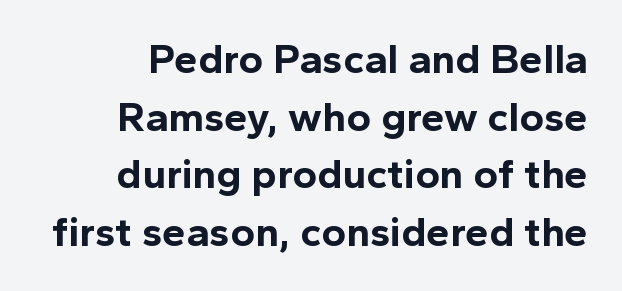
Q: Is the text bold? A: Yes.
Q: Is the text italic (slanted)? A: No, it is upright.
Q: Is the typeface a serif or a sans-serif typeface? A: Sans-serif.
Q: Is the text underlined? A: No.
Q: How is the paragraph aligned? A: Right-aligned.
Q: Is the spacing between letters normal or unusually wide? A: Normal.
Q: Is the spacing between lines tight, normal or loose? A: Normal.
Q: Width (condensed, normal, or wide)? A: Normal.
Q: x-height? A: Medium.
Q: Monospaced? A: No.
